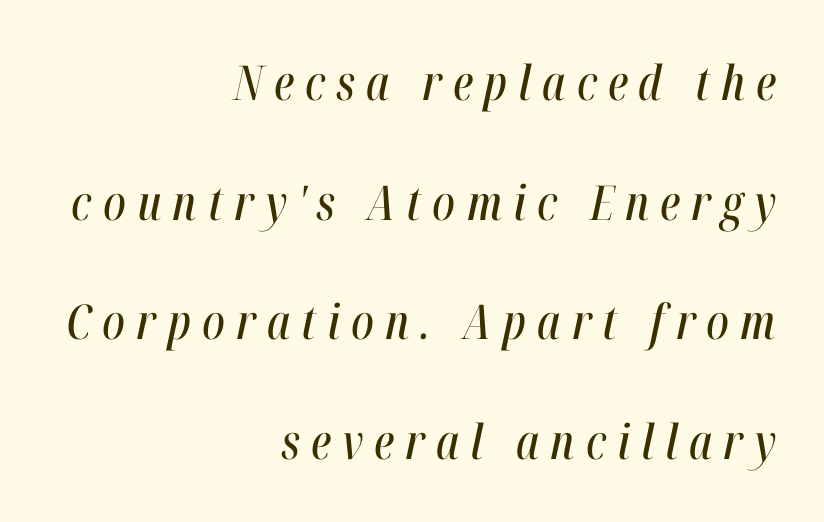
The image shows 48 px condensed type, italic (leaning right); set right-aligned, loose line spacing (2.49x), unusually wide letter spacing (+0.23 em), not underlined; high stroke contrast and a medium x-height.
